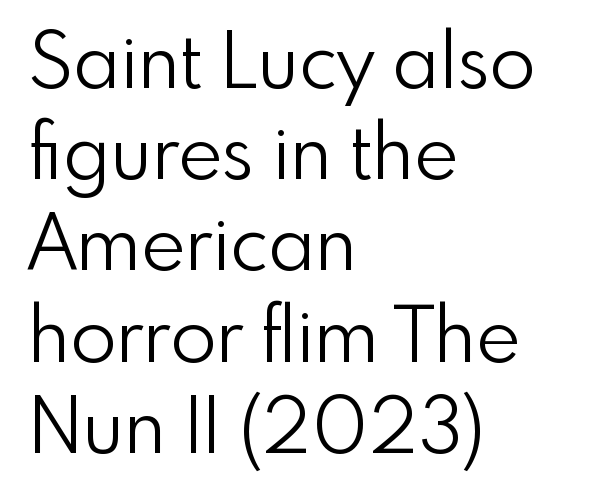
Q: Is the text bold? A: No.
Q: Is the text italic (slanted)? A: No, it is upright.
Q: Is the typeface a serif or a sans-serif typeface? A: Sans-serif.
Q: Is the text underlined? A: No.
Q: How is the paragraph aligned? A: Left-aligned.
Q: Is the spacing between letters normal or unusually wide? A: Normal.
Q: Width (condensed, normal, or wide)? A: Normal.
Q: x-height? A: Small.
Q: Monospaced? A: No.
